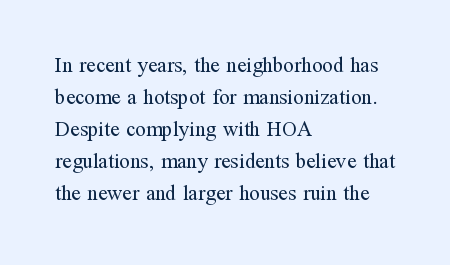
Q: Is the text bold? A: No.
Q: Is the text italic (slanted)? A: No, it is upright.
Q: Is the text underlined? A: No.
Q: How is the paragraph aligned? A: Left-aligned.
Q: Is the spacing between letters normal or unusually wide? A: Normal.
Q: Is the spacing between lines tight, normal or loose? A: Normal.
